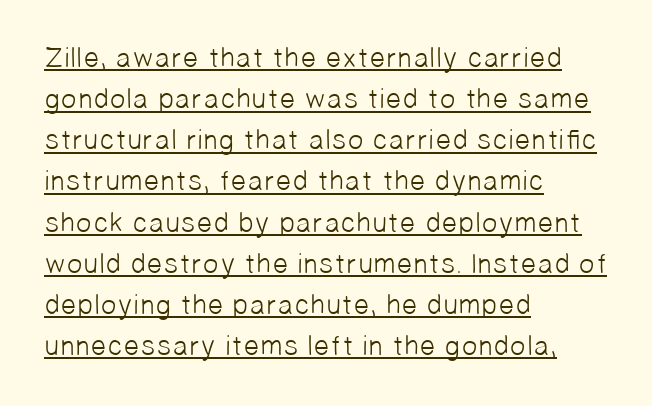
Q: Is the text bold? A: No.
Q: Is the typeface a serif or a sans-serif typeface? A: Sans-serif.
Q: Is the text underlined? A: Yes.
Q: How is the paragraph aligned? A: Left-aligned.
Q: Is the spacing between letters normal or unusually wide? A: Normal.
Q: Is the spacing between lines tight, normal or loose? A: Normal.
Q: Width (condensed, normal, or wide)? A: Normal.
Q: Stroke contrast? A: Low.
Q: x-height? A: Medium.
Q: Monospaced? A: No.
